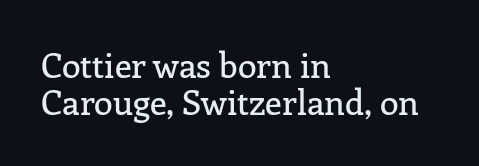
The image shows 34 px serif type, upright; set left-aligned, tight line spacing (1.1x), normal letter spacing, not underlined; low stroke contrast and a medium x-height.
